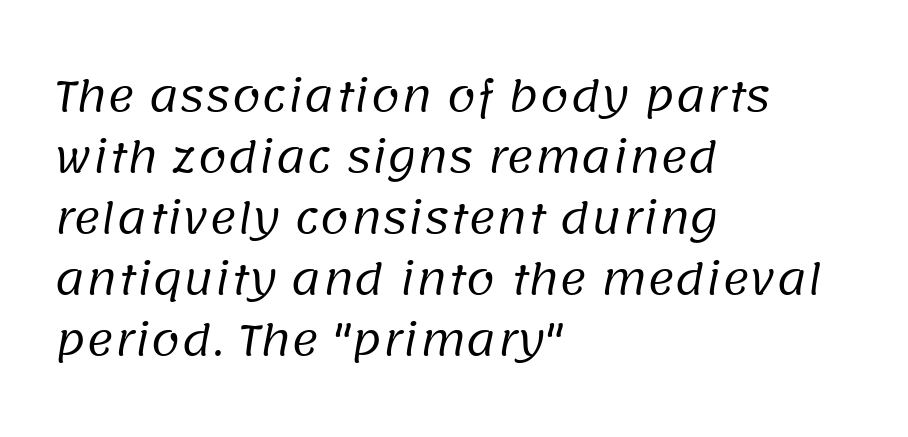
Note the varied advance widths — an 'i' is clearly narrower than an 'm'. Grotesque or geometric, the face here clearly has no serifs. Spacing between characters is what you'd get straight out of the box. Teacher's note: observe the even left margin — that is flush-left alignment.
